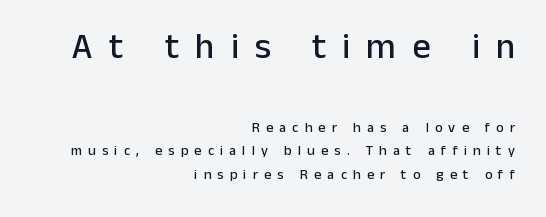
{"serif": "no", "italic": "no", "width": "normal", "stroke_contrast": "low", "x_height": "medium", "monospaced": "no", "underline": "no", "align": "right", "line_spacing": "normal", "line_spacing_ratio": 1.69, "letter_spacing": "wide", "letter_spacing_em": 0.44, "larger_block": "first", "size_ratio": 2.57, "glyph_px": 36}
